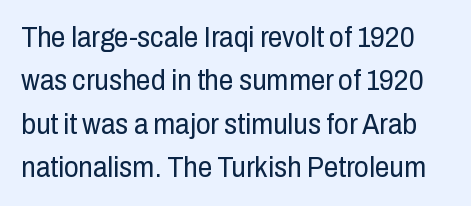
{"serif": "no", "italic": "no", "bold": "no", "weight": "regular", "width": "condensed", "stroke_contrast": "low", "x_height": "medium", "monospaced": "no", "underline": "no", "line_spacing": "normal", "line_spacing_ratio": 1.5, "letter_spacing": "normal", "letter_spacing_em": 0.0, "glyph_px": 29}
